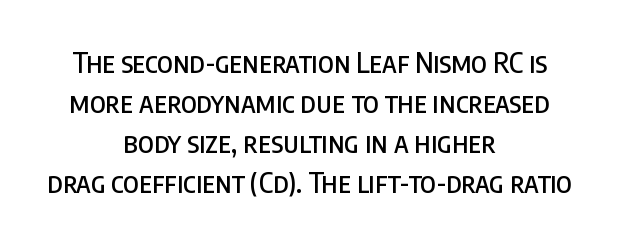
A typesetter would call this proportional, since set widths differ per character. Caption: standard tracking, unaltered. Lines of text with bare space underneath. Line spacing here is normal. Is the block centered? Yes — each line is placed symmetrically about the middle. A roman cut, with each character standing at attention.
